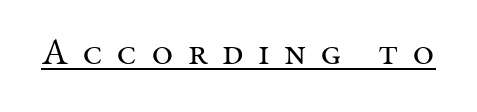
Q: Is the text bold? A: No.
Q: Is the text italic (slanted)? A: No, it is upright.
Q: Is the typeface a serif or a sans-serif typeface? A: Serif.
Q: Is the text underlined? A: Yes.
Q: Is the spacing between letters normal or unusually wide? A: Unusually wide.
Q: Width (condensed, normal, or wide)? A: Normal.
Q: Stroke contrast? A: Medium.
Q: x-height? A: Medium.
Q: Monospaced? A: No.
